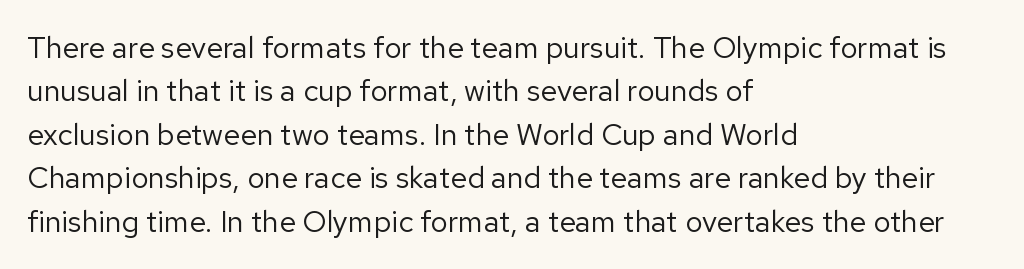
The image shows 30 px regular-weight sans-serif type, upright; set left-aligned, normal line spacing (1.45x), normal letter spacing, not underlined; low stroke contrast and a medium x-height.
